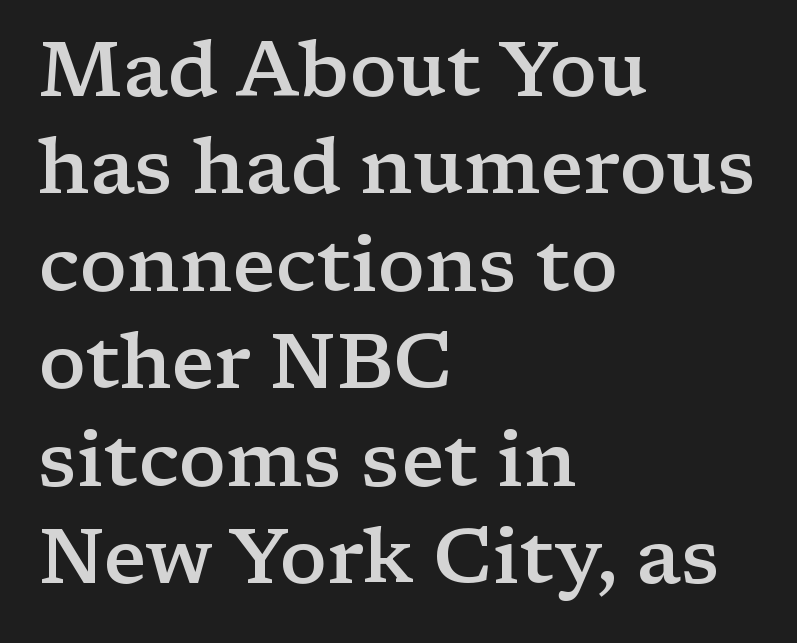
The image shows 78 px semibold, wide serif type, upright; set left-aligned, normal line spacing (1.25x), normal letter spacing, not underlined; low stroke contrast and a medium x-height.
